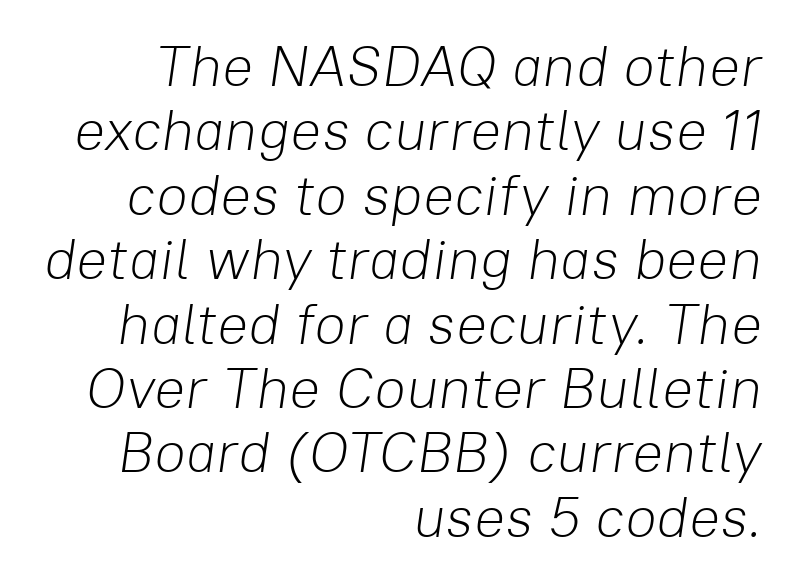
{"italic": "yes", "lean": "right", "slant_degrees": 8, "bold": "no", "weight": "light", "width": "normal", "stroke_contrast": "low", "x_height": "medium", "monospaced": "no", "underline": "no", "align": "right", "line_spacing": "tight", "line_spacing_ratio": 1.11, "letter_spacing": "normal", "letter_spacing_em": 0.0, "glyph_px": 58}
